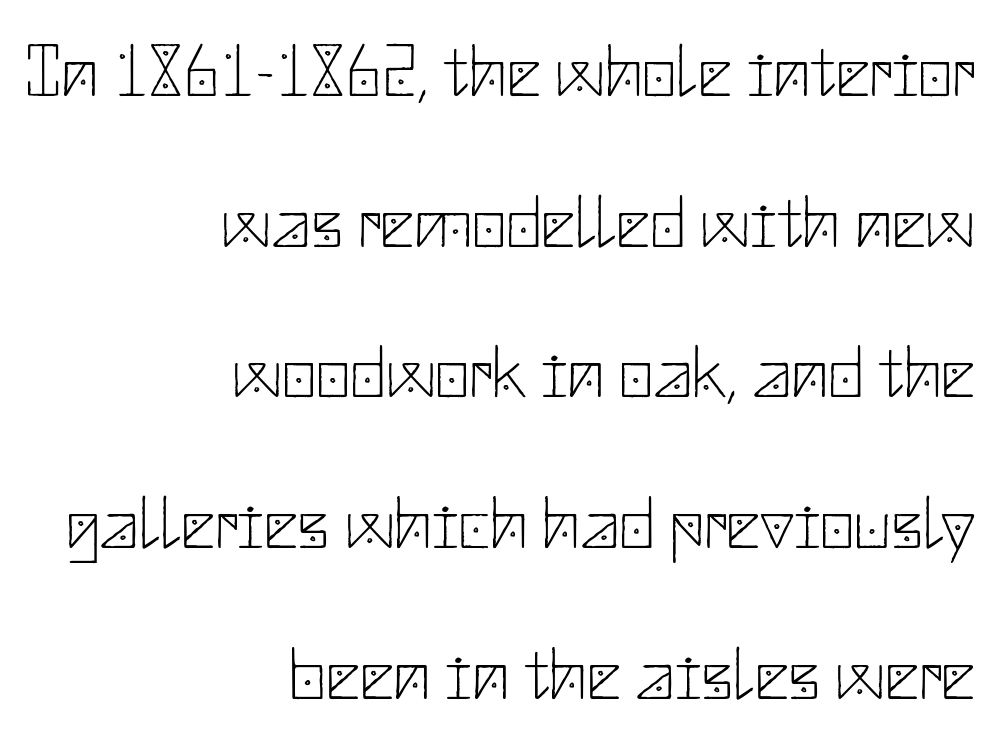
Q: Is the text bold? A: No.
Q: Is the text italic (slanted)? A: No, it is upright.
Q: Is the typeface a serif or a sans-serif typeface? A: Sans-serif.
Q: Is the text underlined? A: No.
Q: How is the paragraph aligned? A: Right-aligned.
Q: Is the spacing between letters normal or unusually wide? A: Normal.
Q: Is the spacing between lines tight, normal or loose? A: Loose.
Q: Width (condensed, normal, or wide)? A: Normal.
Q: Stroke contrast? A: Low.
Q: x-height? A: Small.
